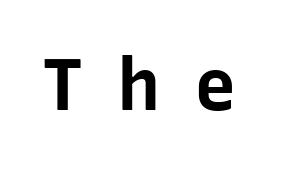
Q: Is the text bold? A: Yes.
Q: Is the text italic (slanted)? A: No, it is upright.
Q: Is the typeface a serif or a sans-serif typeface? A: Sans-serif.
Q: Is the text underlined? A: No.
Q: Is the spacing between letters normal or unusually wide? A: Unusually wide.
Q: Width (condensed, normal, or wide)? A: Normal.
Q: Stroke contrast? A: Low.
Q: x-height? A: Medium.
Q: Monospaced? A: No.
